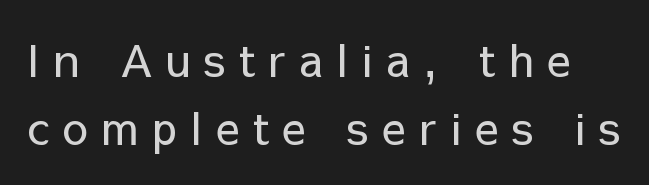
Ink coverage per letter is moderate at most. Regarding leading, the lines here are spaced in the standard way. The type is letterspaced generously, with wide tracking. The string is rendered with underlining switched off. Do the letters lean? They stand straight. Serif or sans? Sans — the stroke terminals are bare.
